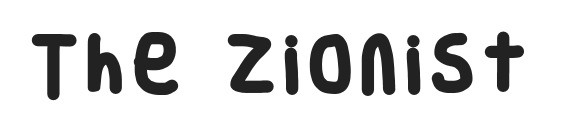
Q: Is the text bold? A: Yes.
Q: Is the typeface a serif or a sans-serif typeface? A: Sans-serif.
Q: Is the text underlined? A: No.
Q: Width (condensed, normal, or wide)? A: Condensed.
Q: Stroke contrast? A: Low.
Q: x-height? A: Large.
Q: Monospaced? A: No.
